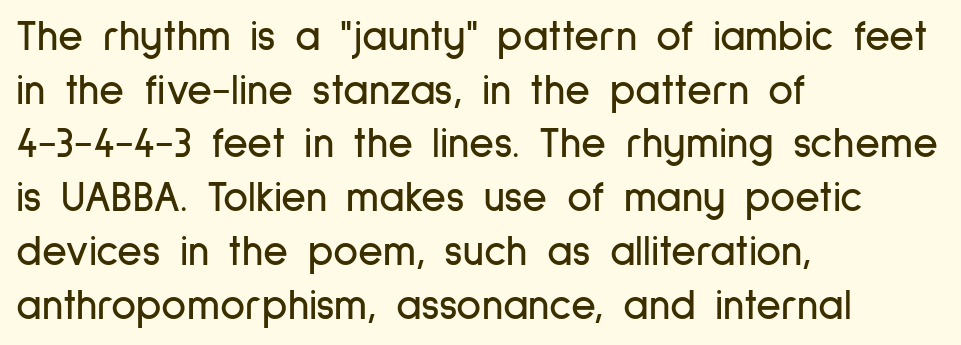
The typesetter chose a ragged-right arrangement here. Each word holds together tightly as a unit, with standard inter-letter gaps. Vertically, the passage feels balanced, rows spaced as you'd expect. Rule under the text: the space is simply empty. Regarding serifs, this sample does without them. The letters advance in unequal steps, a hallmark of proportional type.
